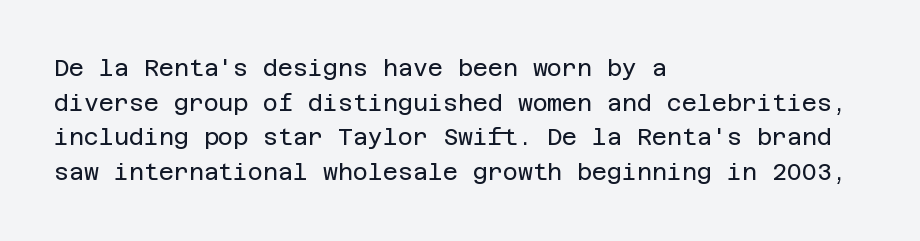
{"italic": "no", "bold": "no", "underline": "no", "align": "left", "line_spacing": "normal", "line_spacing_ratio": 1.51, "letter_spacing": "normal", "letter_spacing_em": 0.0, "glyph_px": 23}
